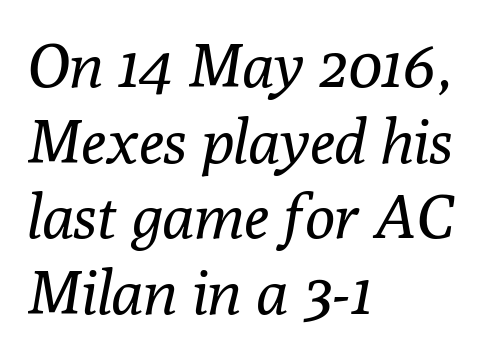
Q: Is the text bold? A: No.
Q: Is the text italic (slanted)? A: Yes, it leans right by about 10 degrees.
Q: Is the typeface a serif or a sans-serif typeface? A: Serif.
Q: Is the text underlined? A: No.
Q: How is the paragraph aligned? A: Left-aligned.
Q: Is the spacing between letters normal or unusually wide? A: Normal.
Q: Width (condensed, normal, or wide)? A: Normal.
Q: Stroke contrast? A: Low.
Q: x-height? A: Medium.
Q: Monospaced? A: No.
